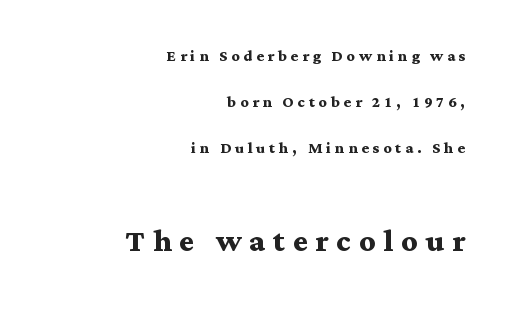
One-word summary of the alignment: right. The space beneath each line is pristine and unruled. Looks like regular typesetting: each glyph gets only the width it needs. The font's upright variant was chosen for this text.
